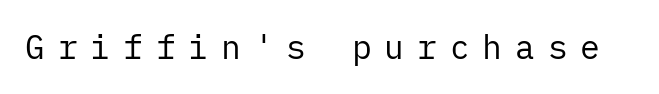
The image shows 33 px regular-weight sans-serif type, upright; set unusually wide letter spacing (+0.39 em), not underlined; low stroke contrast and a medium x-height.
